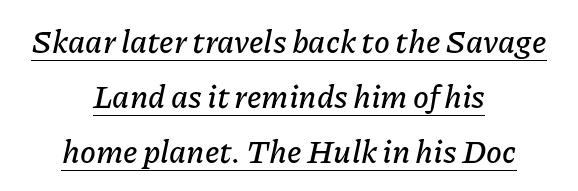
{"italic": "yes", "lean": "right", "slant_degrees": 11, "width": "normal", "stroke_contrast": "low", "x_height": "medium", "monospaced": "no", "underline": "yes", "align": "center", "line_spacing_ratio": 1.72, "letter_spacing": "normal", "letter_spacing_em": 0.0, "glyph_px": 32}
